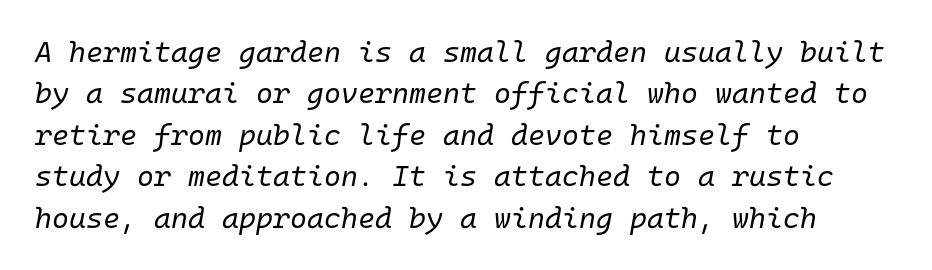
The text carries the slant typical of an italic or oblique font. Weight: in the light-to-regular range. Each new line begins a customary step beneath the previous one. One-word summary of the alignment: left. The face used here is rendered with its standard letterfit. Decoration check: the copy has no underline.
